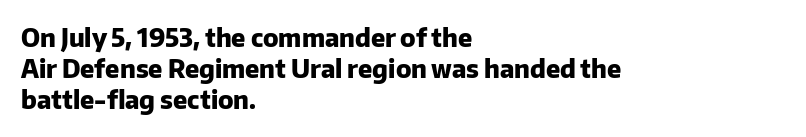
Caption: standard tracking, unaltered. Weight: bold. Line beginnings align vertically; line endings do not. The type sits square on the baseline with zero lean.
